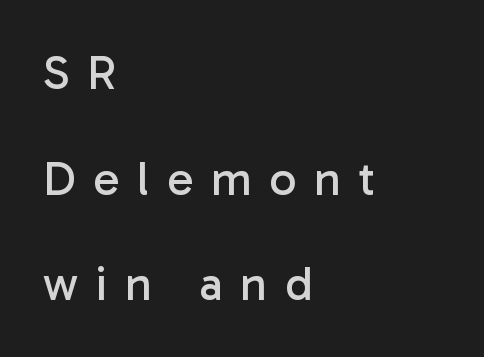
Regarding serifs, this sample does without them. Type without underlining. Posture: upright roman. The tracking reads as deliberately expanded to a designer's eye. Widely set lines give the paragraph a tall, airy silhouette. These lines stack with their left ends in a neat column.
